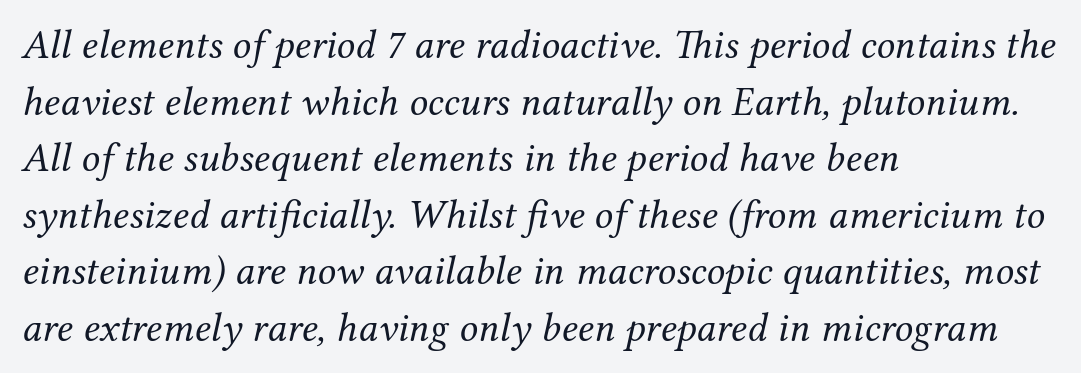
Q: Is the text bold? A: No.
Q: Is the text italic (slanted)? A: Yes, it leans right by about 12 degrees.
Q: Is the typeface a serif or a sans-serif typeface? A: Serif.
Q: Is the text underlined? A: No.
Q: How is the paragraph aligned? A: Left-aligned.
Q: Is the spacing between letters normal or unusually wide? A: Normal.
Q: Is the spacing between lines tight, normal or loose? A: Normal.
Q: Width (condensed, normal, or wide)? A: Normal.
Q: Stroke contrast? A: Medium.
Q: x-height? A: Medium.
Q: Monospaced? A: No.
